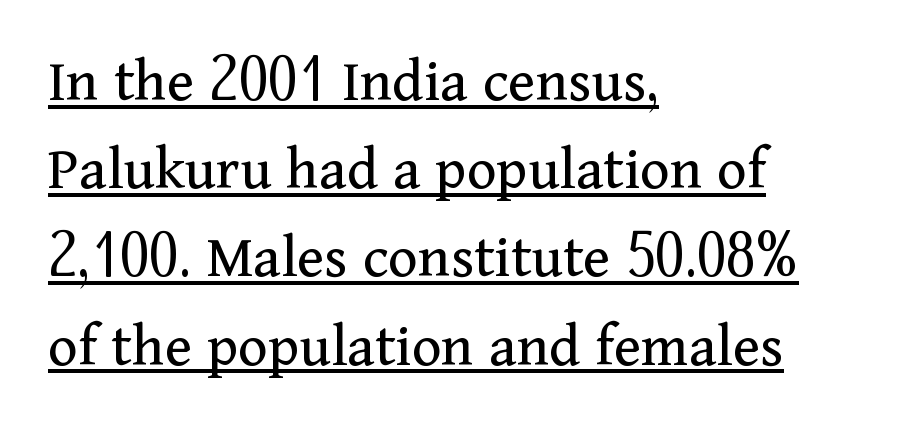
Q: Is the text bold? A: No.
Q: Is the text italic (slanted)? A: No, it is upright.
Q: Is the typeface a serif or a sans-serif typeface? A: Serif.
Q: Is the text underlined? A: Yes.
Q: How is the paragraph aligned? A: Left-aligned.
Q: Is the spacing between letters normal or unusually wide? A: Normal.
Q: Is the spacing between lines tight, normal or loose? A: Normal.
Q: Width (condensed, normal, or wide)? A: Normal.
Q: Stroke contrast? A: Medium.
Q: x-height? A: Medium.
Q: Monospaced? A: No.
